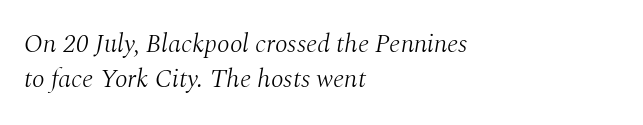
{"italic": "yes", "lean": "right", "slant_degrees": 10, "bold": "no", "underline": "no", "align": "left", "line_spacing": "normal", "line_spacing_ratio": 1.36, "letter_spacing": "normal", "letter_spacing_em": 0.0, "glyph_px": 26}
